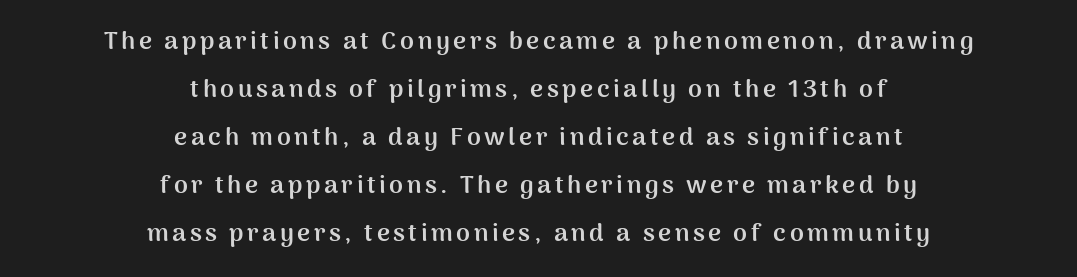
The image shows 25 px bold type, upright; set centered, loose line spacing (1.92x), not underlined.
